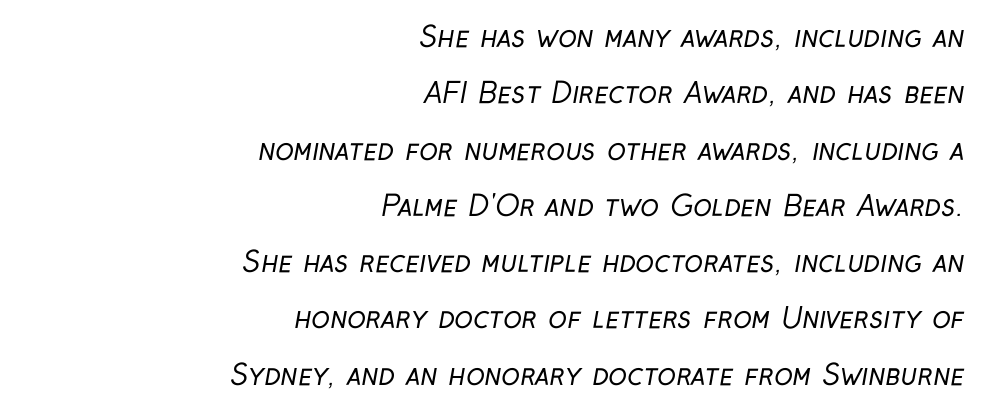
Q: Is the text bold? A: No.
Q: Is the typeface a serif or a sans-serif typeface? A: Sans-serif.
Q: Is the text underlined? A: No.
Q: How is the paragraph aligned? A: Right-aligned.
Q: Is the spacing between letters normal or unusually wide? A: Normal.
Q: Is the spacing between lines tight, normal or loose? A: Loose.
Q: Width (condensed, normal, or wide)? A: Condensed.
Q: Stroke contrast? A: Low.
Q: x-height? A: Medium.
Q: Monospaced? A: No.
